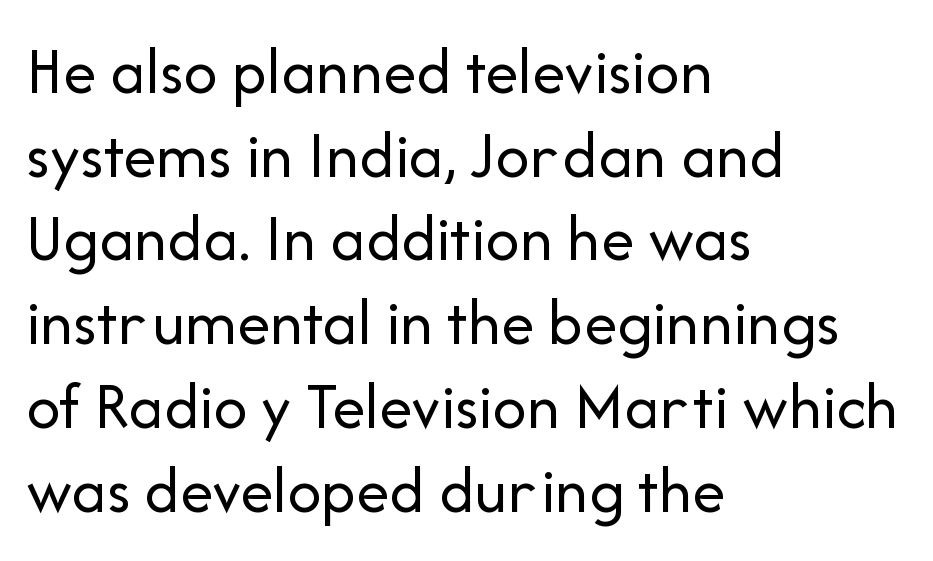
This sample uses an upright cut, with every glyph sitting square on the baseline. This reads as an unemphasized weight, regular at the heaviest. Letter spacing: default. The letters advance in unequal steps, a hallmark of proportional type. The typesetter chose a ragged-right arrangement here.
